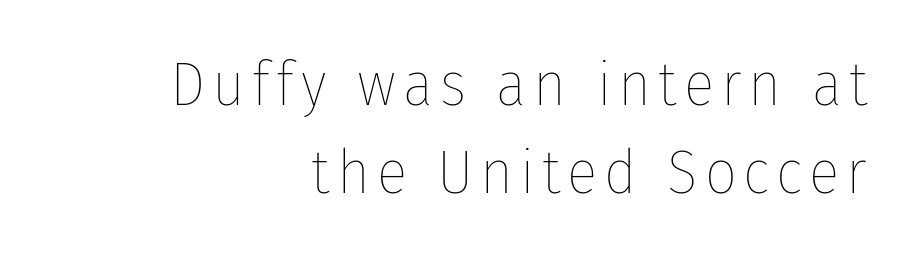
Q: Is the text bold? A: No.
Q: Is the text italic (slanted)? A: No, it is upright.
Q: Is the text underlined? A: No.
Q: How is the paragraph aligned? A: Right-aligned.
Q: Is the spacing between lines tight, normal or loose? A: Normal.
Q: Width (condensed, normal, or wide)? A: Condensed.
Q: Stroke contrast? A: Low.
Q: x-height? A: Medium.
Q: Monospaced? A: No.
